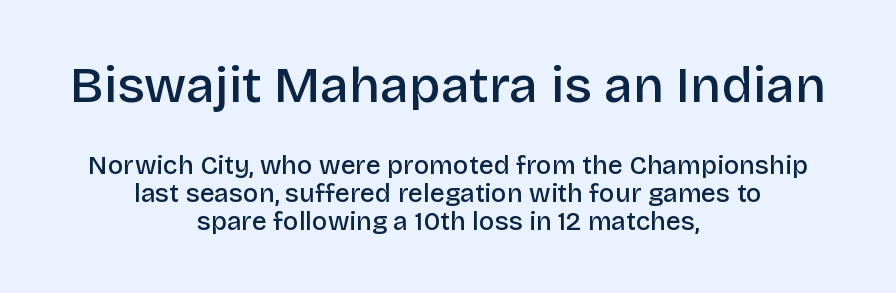
{"serif": "no", "italic": "no", "bold": "semi", "weight": "semibold", "width": "normal", "stroke_contrast": "low", "x_height": "large", "monospaced": "no", "underline": "no", "align": "center", "line_spacing": "tight", "line_spacing_ratio": 1.07, "letter_spacing": "normal", "letter_spacing_em": 0.0, "larger_block": "first", "size_ratio": 1.96, "glyph_px": 51}
